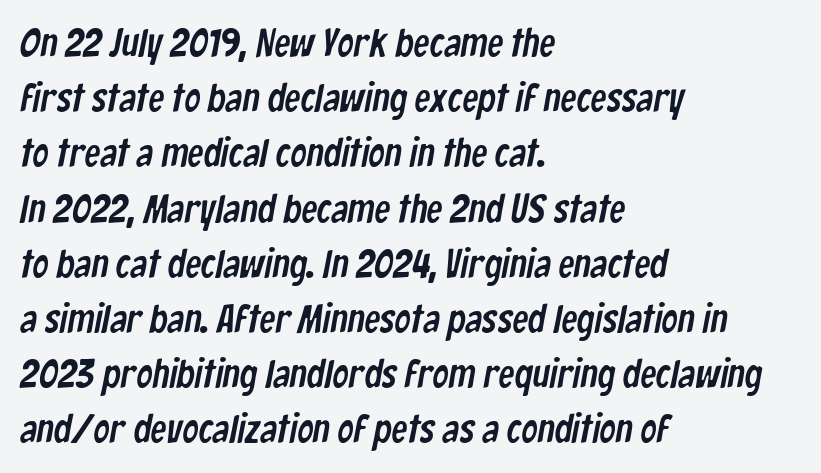
Q: Is the typeface a serif or a sans-serif typeface? A: Sans-serif.
Q: Is the text underlined? A: No.
Q: How is the paragraph aligned? A: Left-aligned.
Q: Is the spacing between letters normal or unusually wide? A: Normal.
Q: Is the spacing between lines tight, normal or loose? A: Normal.
Q: Width (condensed, normal, or wide)? A: Condensed.
Q: Stroke contrast? A: Low.
Q: x-height? A: Medium.
Q: Monospaced? A: No.
